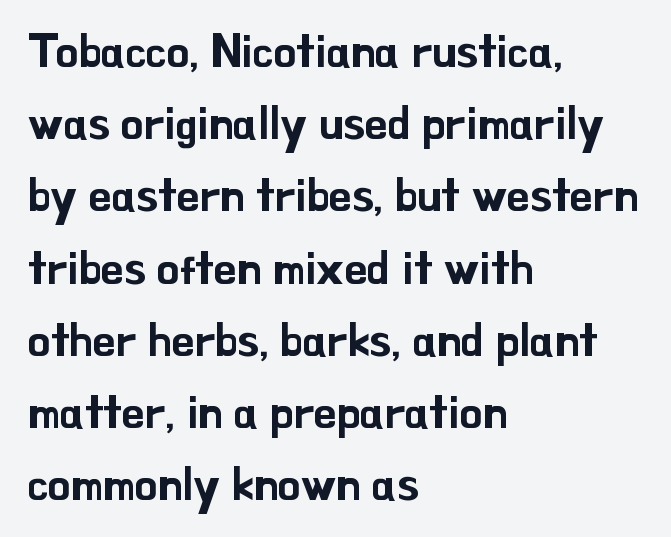
Q: Is the text italic (slanted)? A: No, it is upright.
Q: Is the typeface a serif or a sans-serif typeface? A: Sans-serif.
Q: Is the text underlined? A: No.
Q: How is the paragraph aligned? A: Left-aligned.
Q: Is the spacing between letters normal or unusually wide? A: Normal.
Q: Is the spacing between lines tight, normal or loose? A: Normal.
Q: Width (condensed, normal, or wide)? A: Normal.
Q: Stroke contrast? A: Low.
Q: x-height? A: Small.
Q: Monospaced? A: No.
